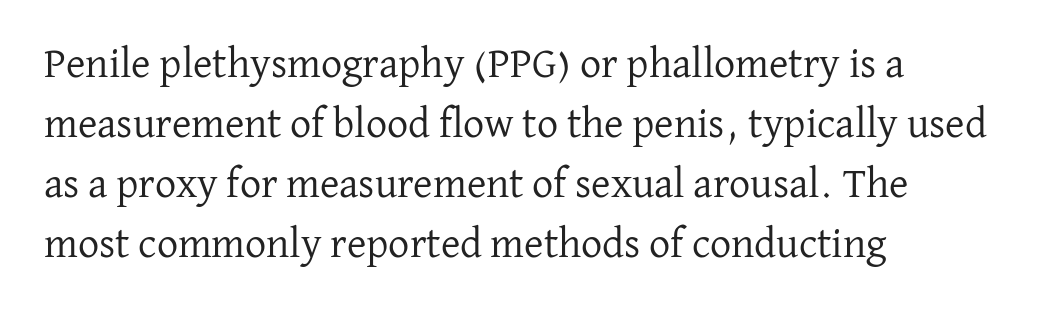
Style check: upright. Interline gaps are of average width in this sample. Look at the tracking — it's just the regular setting, nothing added. Which margin do the lines hug? The left one — the right edge is uneven. The weight tops out at a normal text grade. Spacing verdict: proportional, widths tailored to each character.
